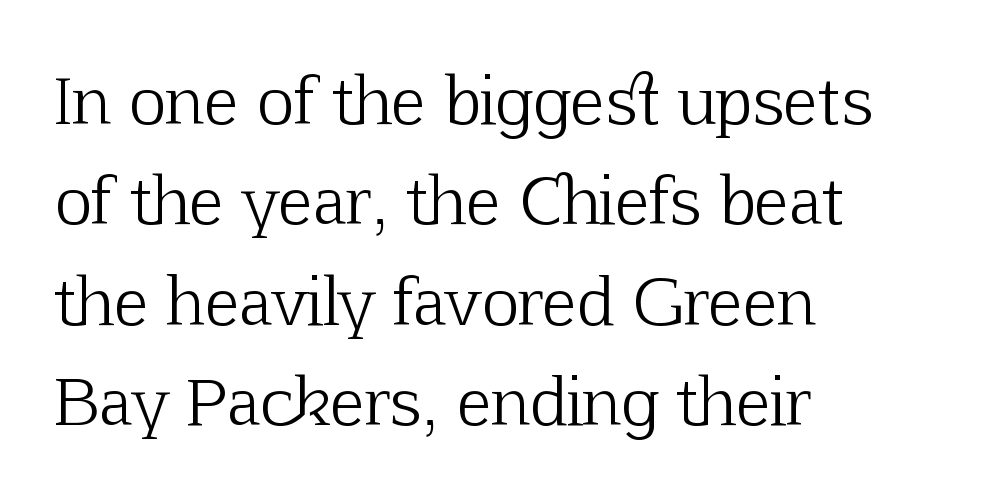
{"serif": "yes", "italic": "no", "bold": "no", "weight": "light", "width": "normal", "stroke_contrast": "low", "x_height": "medium", "monospaced": "no", "underline": "no", "align": "left", "line_spacing": "normal", "line_spacing_ratio": 1.57, "letter_spacing": "normal", "letter_spacing_em": 0.0, "glyph_px": 64}
